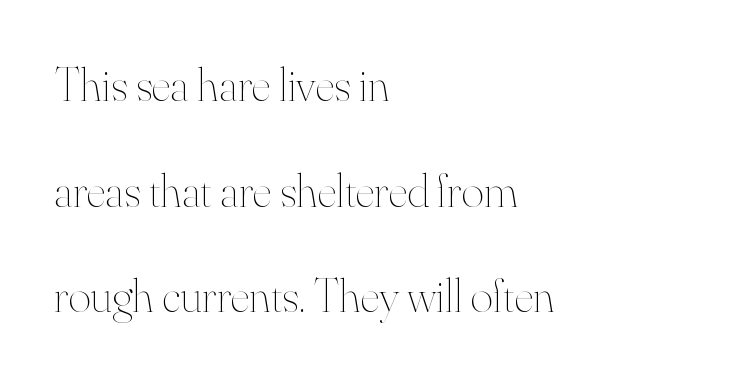
What stands out about the letter spacing? Nothing — it is the standard amount. Proportional: the letters do not fall into vertical columns. Posture: straight, roman, zero tilt. The line-height multiplier appears high, well above default.
